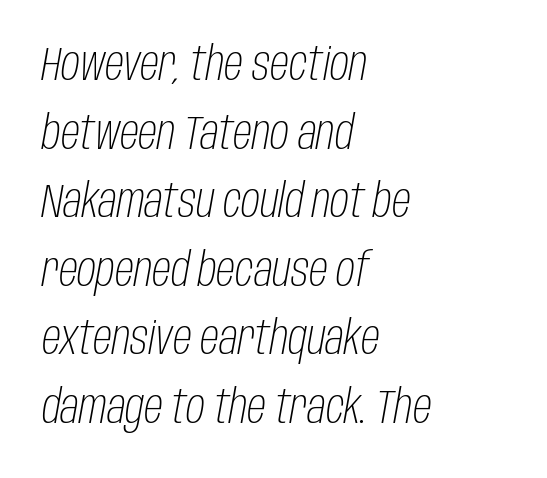
{"italic": "yes", "lean": "right", "slant_degrees": 10, "bold": "no", "weight": "light", "width": "condensed", "stroke_contrast": "low", "x_height": "large", "monospaced": "no", "underline": "no", "align": "left", "line_spacing": "normal", "line_spacing_ratio": 1.46, "letter_spacing": "normal", "letter_spacing_em": 0.0, "glyph_px": 47}
